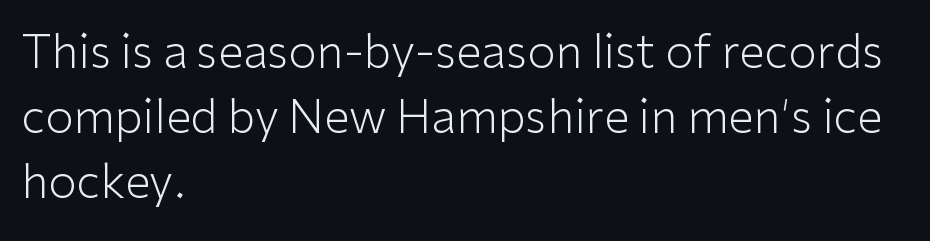
{"serif": "no", "italic": "no", "bold": "no", "weight": "light", "width": "normal", "stroke_contrast": "low", "x_height": "medium", "monospaced": "no", "underline": "no", "align": "left", "line_spacing": "normal", "line_spacing_ratio": 1.41, "letter_spacing": "normal", "letter_spacing_em": 0.0, "glyph_px": 46}
